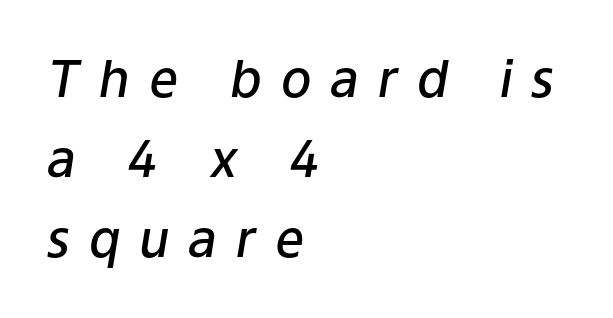
The image shows 51 px semibold type, italic (leaning right); set left-aligned, normal line spacing (1.57x), unusually wide letter spacing (+0.37 em), not underlined; low stroke contrast and a medium x-height.
